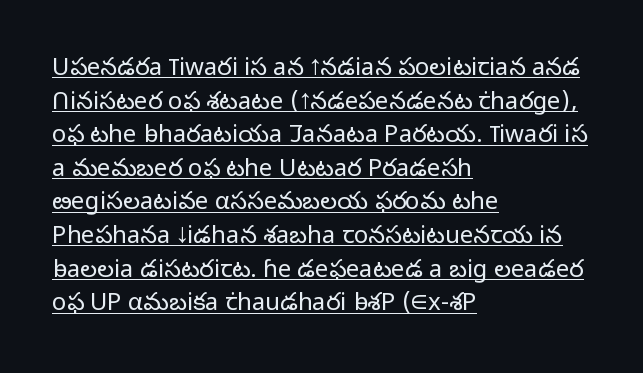
The image shows 24 px text type, upright; set left-aligned, normal line spacing (1.4x), normal letter spacing, underlined.
